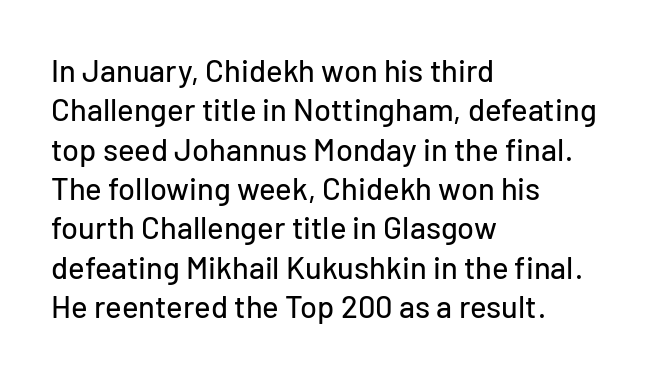
The image shows 31 px sans-serif type, upright; set left-aligned, normal line spacing (1.27x), normal letter spacing, not underlined; low stroke contrast and a medium x-height.
